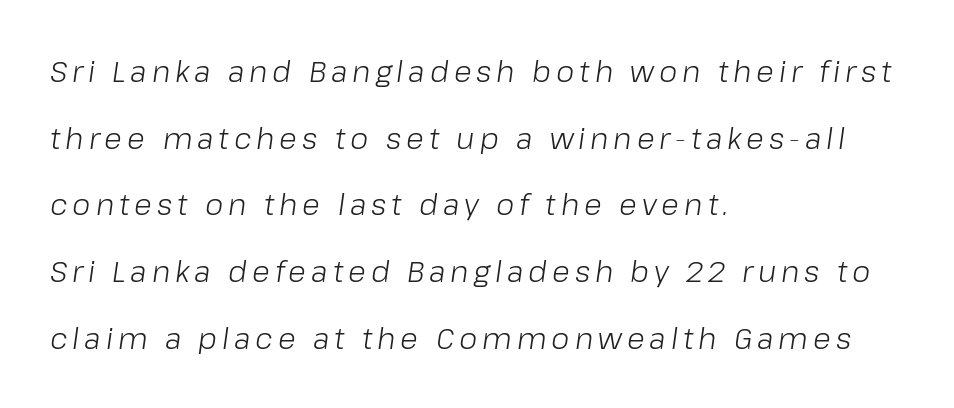
The paragraph has a hard left edge and a soft right edge. Baseline-to-baseline distance is far greater than the letter height. The strokes are not fattened; the text isn't bold. Style check: oblique. The specimen omits any rule beneath the text block's lines.
